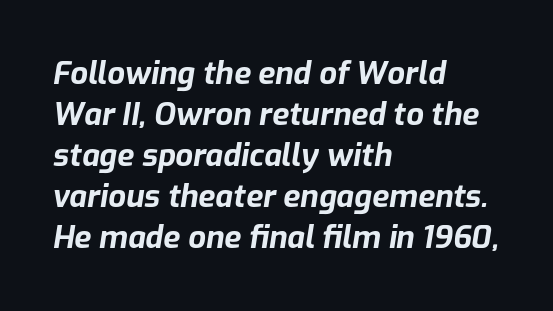
{"italic": "yes", "lean": "right", "slant_degrees": 9, "bold": "yes", "weight": "bold", "width": "normal", "stroke_contrast": "low", "x_height": "medium", "monospaced": "no", "underline": "no", "align": "left", "line_spacing": "normal", "line_spacing_ratio": 1.32, "letter_spacing": "normal", "letter_spacing_em": 0.0, "glyph_px": 31}
